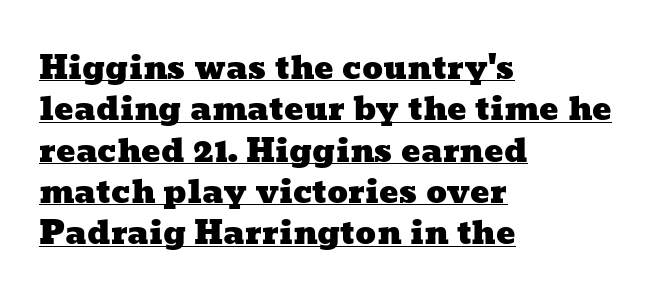
{"width": "wide", "stroke_contrast": "low", "x_height": "medium", "monospaced": "no", "underline": "yes", "align": "left", "line_spacing": "normal", "line_spacing_ratio": 1.29, "letter_spacing": "normal", "letter_spacing_em": 0.0, "glyph_px": 32}
